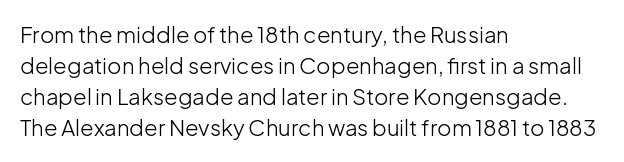
{"italic": "no", "bold": "no", "underline": "no", "align": "left", "line_spacing": "normal", "line_spacing_ratio": 1.41, "letter_spacing": "normal", "letter_spacing_em": 0.0, "glyph_px": 22}
